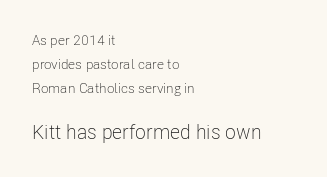
{"italic": "no", "bold": "no", "underline": "no", "align": "left", "line_spacing_ratio": 1.72, "letter_spacing": "normal", "letter_spacing_em": 0.0, "larger_block": "second", "size_ratio": 1.43, "glyph_px": 20}
